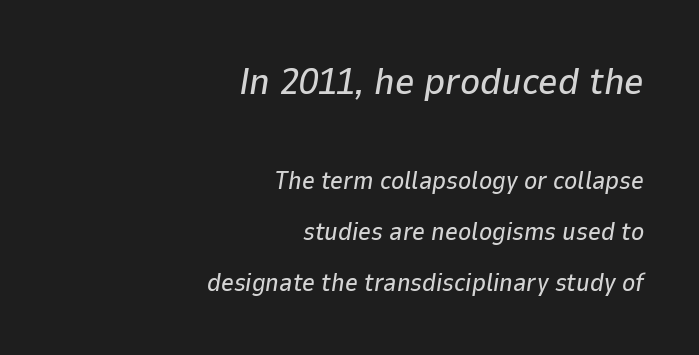
The font's italic variant was chosen for this text. These lines are set flush right with a ragged left edge. You could call the tracking neutral — neither tight nor loose. How would I describe the line gaps? Wide and relaxed. The letters in the upper block stand taller than those in the block below.
